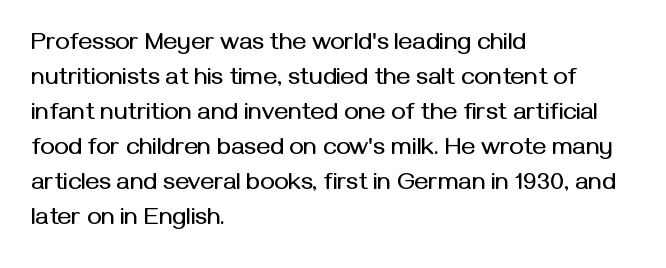
{"italic": "no", "underline": "no", "align": "left", "line_spacing": "normal", "line_spacing_ratio": 1.46, "letter_spacing": "normal", "letter_spacing_em": 0.0, "glyph_px": 24}
